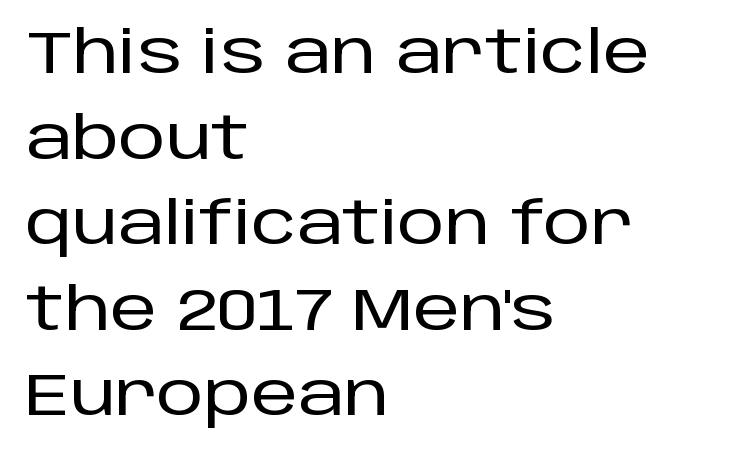
Q: Is the text italic (slanted)? A: No, it is upright.
Q: Is the typeface a serif or a sans-serif typeface? A: Sans-serif.
Q: Is the text underlined? A: No.
Q: How is the paragraph aligned? A: Left-aligned.
Q: Is the spacing between letters normal or unusually wide? A: Normal.
Q: Is the spacing between lines tight, normal or loose? A: Normal.
Q: Width (condensed, normal, or wide)? A: Normal.
Q: Stroke contrast? A: Low.
Q: x-height? A: Large.
Q: Monospaced? A: No.
